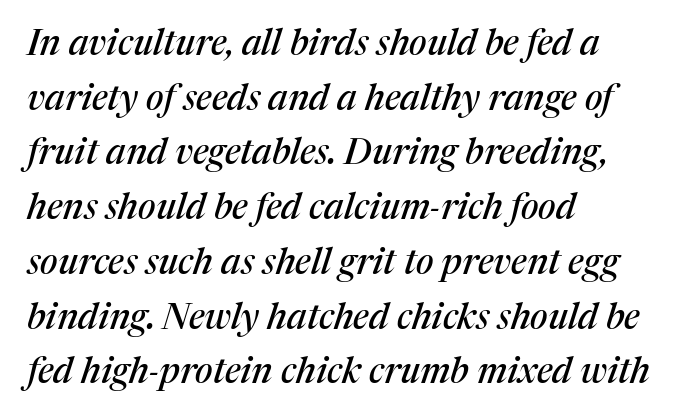
Q: Is the text italic (slanted)? A: Yes, it leans right by about 17 degrees.
Q: Is the typeface a serif or a sans-serif typeface? A: Serif.
Q: Is the text underlined? A: No.
Q: How is the paragraph aligned? A: Left-aligned.
Q: Is the spacing between letters normal or unusually wide? A: Normal.
Q: Is the spacing between lines tight, normal or loose? A: Normal.
Q: Width (condensed, normal, or wide)? A: Normal.
Q: Stroke contrast? A: Medium.
Q: x-height? A: Medium.
Q: Monospaced? A: No.
